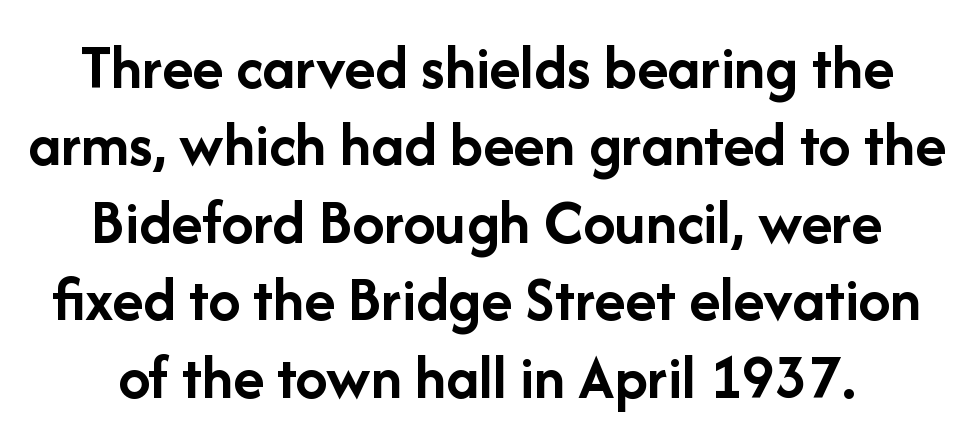
The gaps between neighbouring characters are ordinary and unremarkable. Every character sits straight up, as roman type does. On the weight axis this lands at bold, roughly 700. The rendering uses natural spacing where letterforms have individual widths. Each row of text sits above clean, open space.
